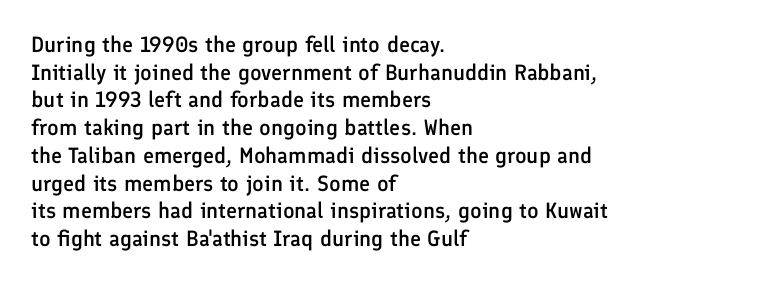
The image shows 22 px text type, upright; set left-aligned, normal line spacing (1.26x), normal letter spacing, not underlined.
